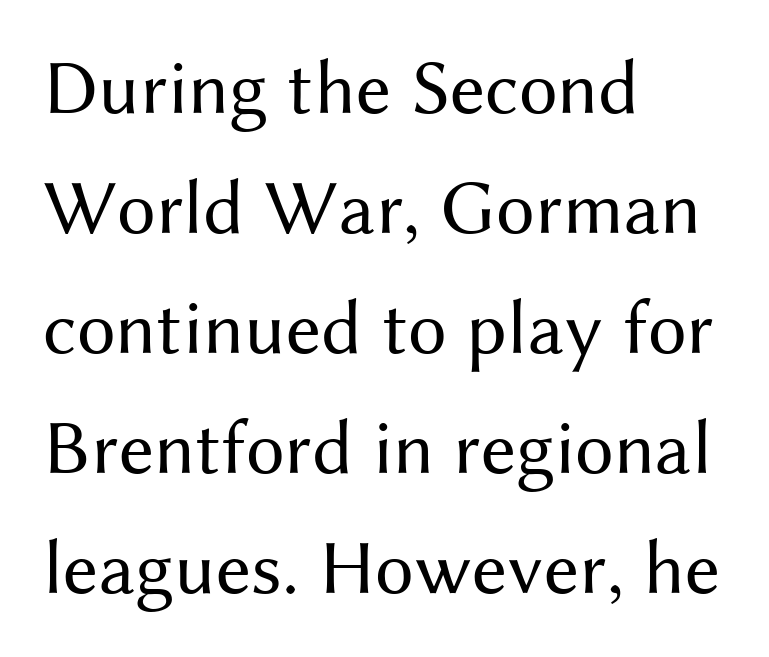
The image shows 78 px regular-weight sans-serif type, upright; set left-aligned, normal line spacing (1.54x), normal letter spacing, not underlined; medium stroke contrast and a medium x-height.
